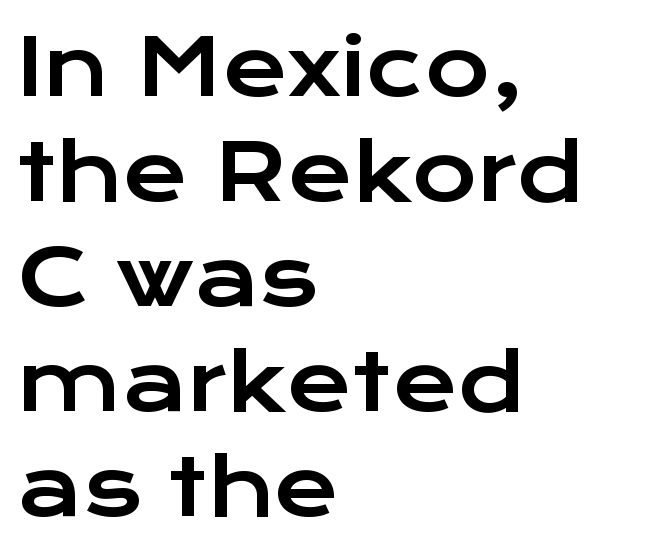
Q: Is the text italic (slanted)? A: No, it is upright.
Q: Is the typeface a serif or a sans-serif typeface? A: Sans-serif.
Q: Is the text underlined? A: No.
Q: How is the paragraph aligned? A: Left-aligned.
Q: Is the spacing between letters normal or unusually wide? A: Normal.
Q: Is the spacing between lines tight, normal or loose? A: Normal.
Q: Width (condensed, normal, or wide)? A: Wide.
Q: Stroke contrast? A: Low.
Q: x-height? A: Medium.
Q: Monospaced? A: No.
